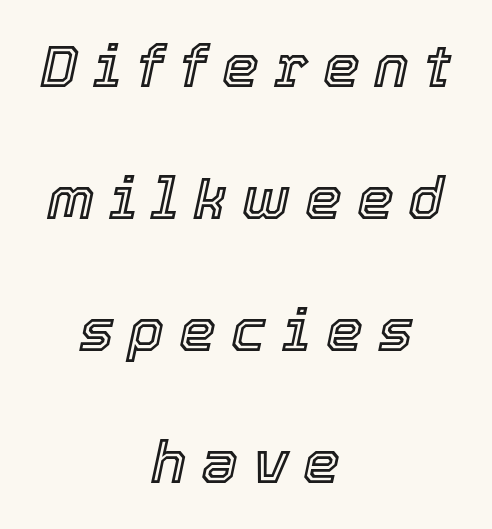
Q: Is the text italic (slanted)? A: Yes, it leans right by about 12 degrees.
Q: Is the text underlined? A: No.
Q: How is the paragraph aligned? A: Centered.
Q: Is the spacing between letters normal or unusually wide? A: Unusually wide.
Q: Is the spacing between lines tight, normal or loose? A: Loose.
Q: Width (condensed, normal, or wide)? A: Normal.
Q: x-height? A: Medium.
Q: Monospaced? A: No.
